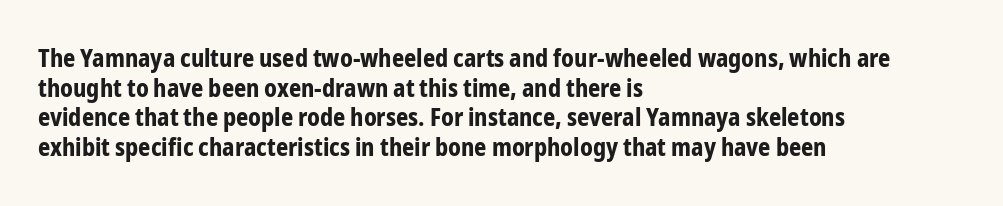
Q: Is the text bold? A: Yes.
Q: Is the text italic (slanted)? A: No, it is upright.
Q: Is the text underlined? A: No.
Q: How is the paragraph aligned? A: Left-aligned.
Q: Is the spacing between letters normal or unusually wide? A: Normal.
